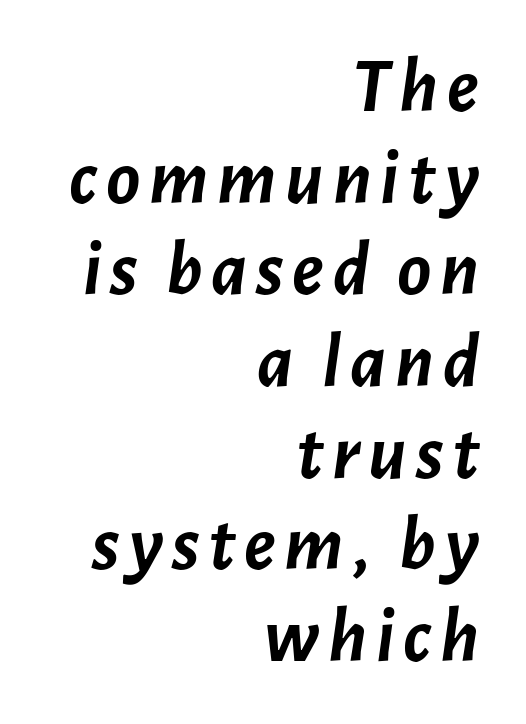
The image shows 79 px semibold type, italic (leaning right); set right-aligned, line spacing 1.16x, not underlined; low stroke contrast and a medium x-height.
